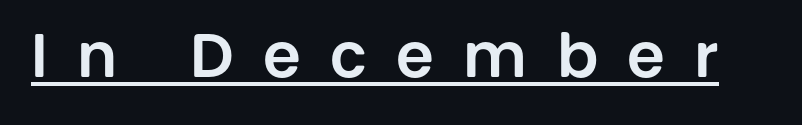
Q: Is the text italic (slanted)? A: No, it is upright.
Q: Is the typeface a serif or a sans-serif typeface? A: Sans-serif.
Q: Is the text underlined? A: Yes.
Q: Is the spacing between letters normal or unusually wide? A: Unusually wide.
Q: Width (condensed, normal, or wide)? A: Normal.
Q: Stroke contrast? A: Low.
Q: x-height? A: Large.
Q: Monospaced? A: No.
